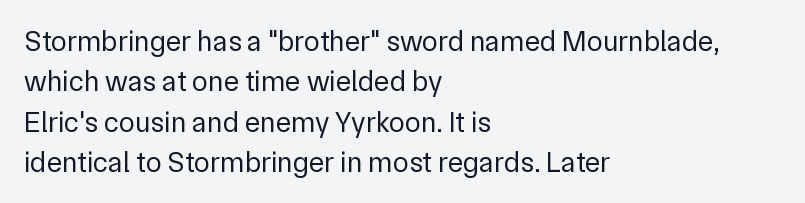
Q: Is the text bold? A: No.
Q: Is the text italic (slanted)? A: No, it is upright.
Q: Is the typeface a serif or a sans-serif typeface? A: Sans-serif.
Q: Is the text underlined? A: No.
Q: How is the paragraph aligned? A: Left-aligned.
Q: Is the spacing between letters normal or unusually wide? A: Normal.
Q: Is the spacing between lines tight, normal or loose? A: Normal.
Q: Width (condensed, normal, or wide)? A: Normal.
Q: Stroke contrast? A: Low.
Q: x-height? A: Medium.
Q: Monospaced? A: No.
